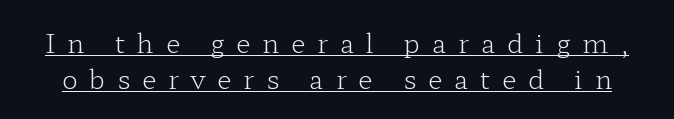
{"italic": "no", "bold": "no", "underline": "yes", "line_spacing": "normal", "line_spacing_ratio": 1.38, "letter_spacing": "wide", "letter_spacing_em": 0.46, "glyph_px": 26}
